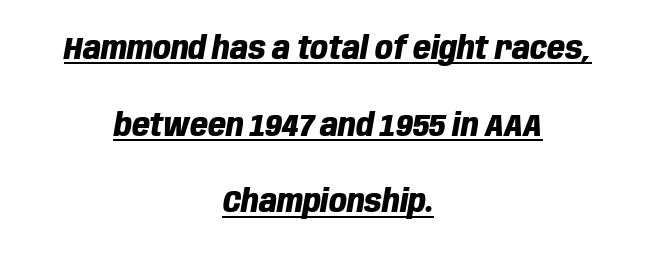
These lines are rendered in a variable-pitch font. The glyphs have the mass of a bold cut. Emphasis-style slanted type is in use. The string is rendered with underlining switched on.
